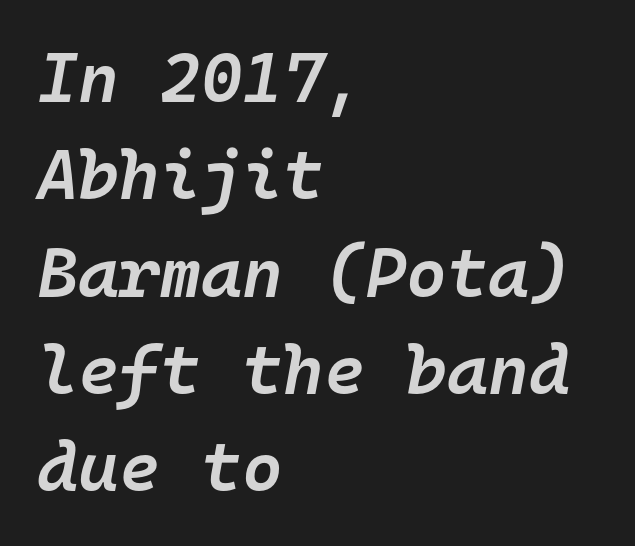
The image shows 70 px semibold type, italic (leaning right), monospaced; set left-aligned, normal line spacing (1.39x), normal letter spacing, not underlined; low stroke contrast and a medium x-height.
